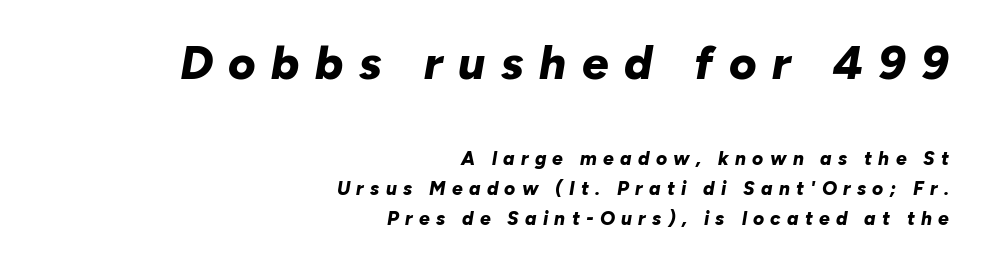
The image shows 47 px bold type, italic (leaning right); set right-aligned, normal line spacing (1.58x), unusually wide letter spacing (+0.33 em), not underlined; the first (top) block is 2.47x larger; low stroke contrast and a medium x-height.
